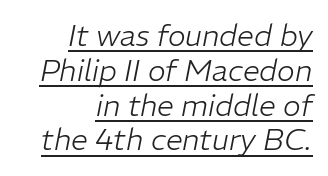
Q: Is the text bold? A: No.
Q: Is the text italic (slanted)? A: Yes, it leans right by about 11 degrees.
Q: Is the text underlined? A: Yes.
Q: How is the paragraph aligned? A: Right-aligned.
Q: Is the spacing between letters normal or unusually wide? A: Normal.
Q: Width (condensed, normal, or wide)? A: Normal.
Q: Stroke contrast? A: Low.
Q: x-height? A: Medium.
Q: Monospaced? A: No.
